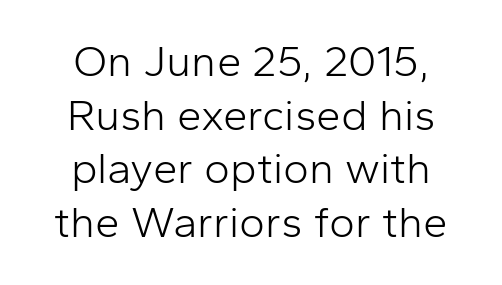
{"serif": "no", "italic": "no", "bold": "no", "weight": "light", "width": "normal", "stroke_contrast": "low", "x_height": "medium", "monospaced": "no", "underline": "no", "align": "center", "line_spacing_ratio": 1.22, "letter_spacing": "normal", "letter_spacing_em": 0.0, "glyph_px": 44}
